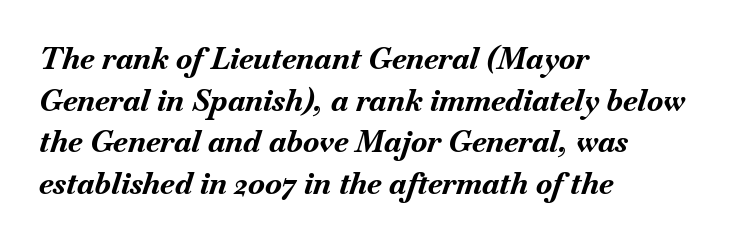
The image shows 30 px bold type, italic (leaning right); set left-aligned, normal line spacing (1.39x), normal letter spacing, not underlined; medium stroke contrast and a small x-height.
